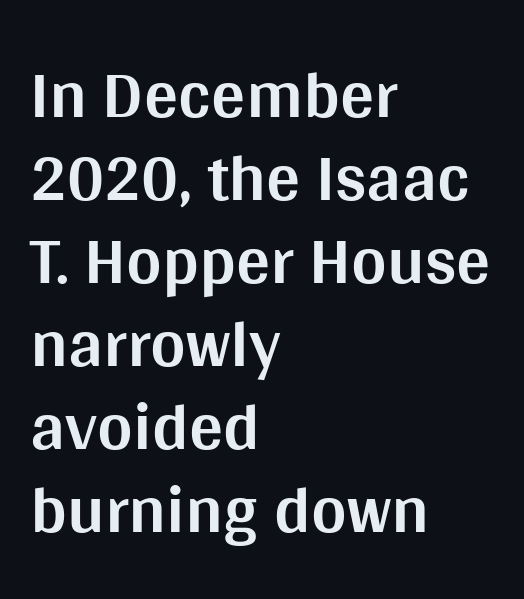
Underlining? Definitely not there. This sample uses a sans-serif face. The letters sit at their default tracking, neither squeezed nor spread. Typesetter's note: full bold, strokes at maximum text heaviness. Which margin do the lines hug? The left one — the right edge is uneven.
